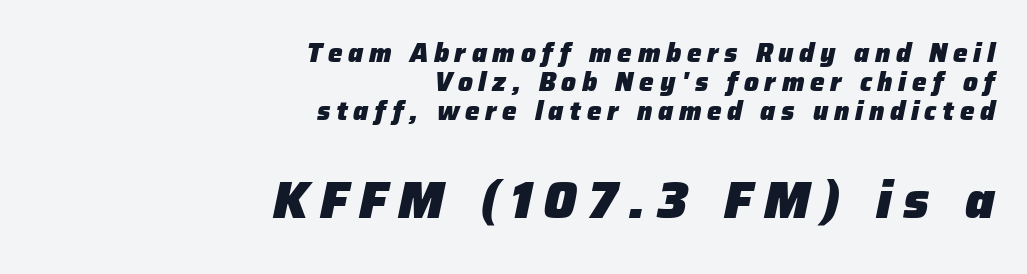
Q: Is the text bold? A: Yes.
Q: Is the text italic (slanted)? A: Yes, it leans right by about 12 degrees.
Q: Is the text underlined? A: No.
Q: How is the paragraph aligned? A: Right-aligned.
Q: Is the spacing between letters normal or unusually wide? A: Unusually wide.
Q: Is the spacing between lines tight, normal or loose? A: Tight.
Q: Which block of text is set in a larger size, the first (top) or the second (bottom)? A: The second (bottom) one.
Q: Width (condensed, normal, or wide)? A: Normal.
Q: Stroke contrast? A: Low.
Q: x-height? A: Medium.
Q: Monospaced? A: No.
